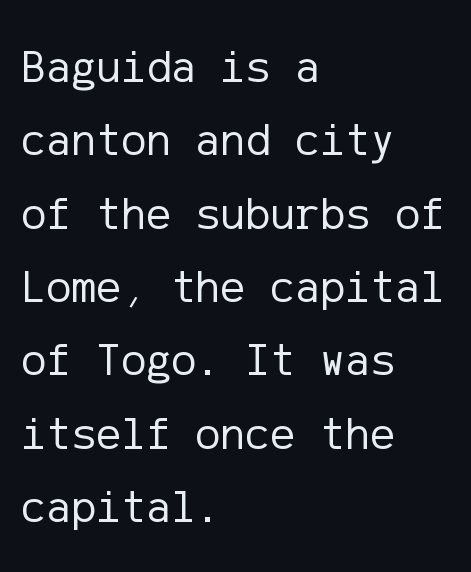
The image shows 47 px regular-weight sans-serif type, upright; set left-aligned, normal line spacing (1.56x), normal letter spacing, not underlined; low stroke contrast and a medium x-height.
